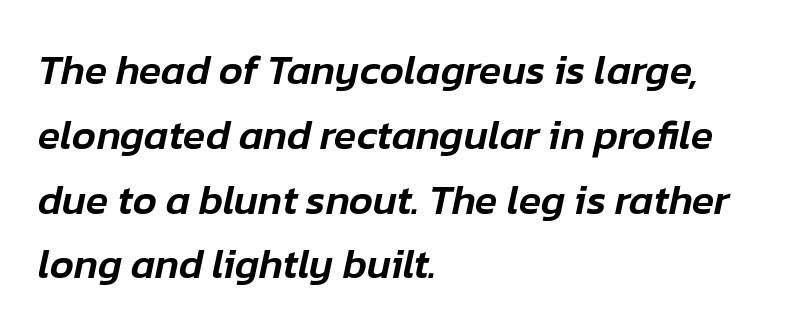
{"italic": "yes", "lean": "right", "slant_degrees": 12, "width": "normal", "stroke_contrast": "low", "x_height": "medium", "monospaced": "no", "underline": "no", "align": "left", "line_spacing": "normal", "line_spacing_ratio": 1.58, "letter_spacing": "normal", "letter_spacing_em": 0.0, "glyph_px": 41}
